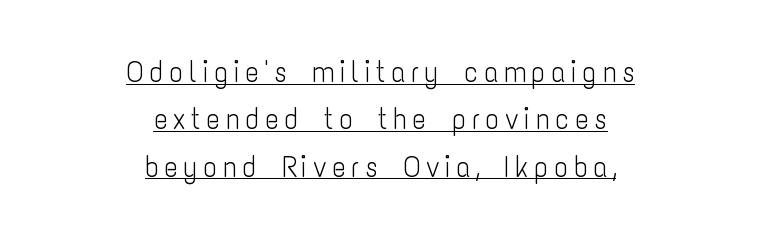
The image shows 29 px light, condensed sans-serif type, upright; set centered, normal line spacing (1.63x), underlined; low stroke contrast and a medium x-height.
